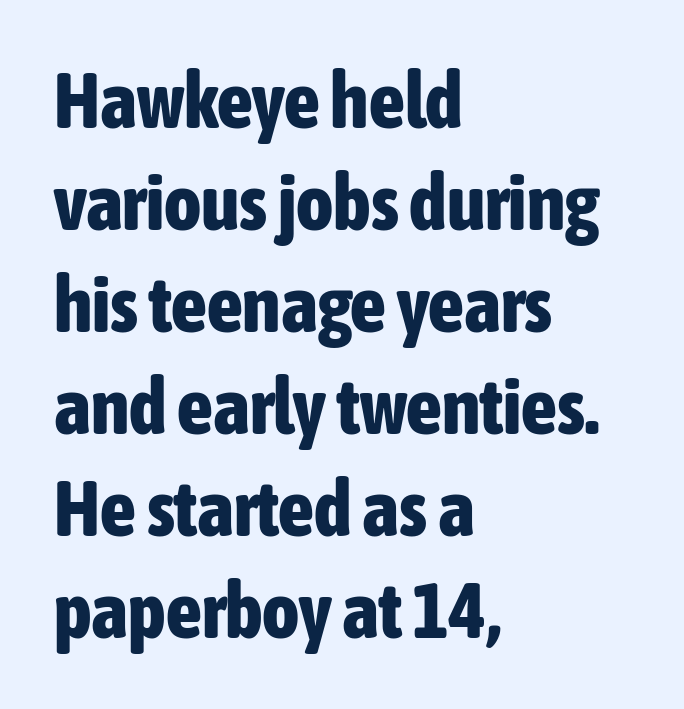
The image shows 79 px bold, condensed sans-serif type, upright; set left-aligned, normal line spacing (1.29x), normal letter spacing, not underlined; low stroke contrast and a medium x-height.
